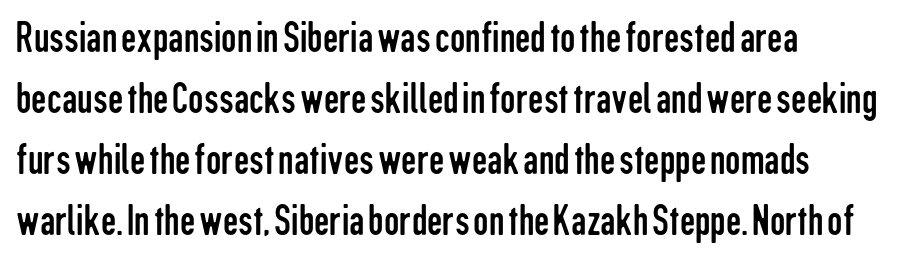
The image shows 43 px regular-weight, condensed sans-serif type, upright; set normal line spacing (1.42x), normal letter spacing, not underlined; low stroke contrast and a medium x-height.
